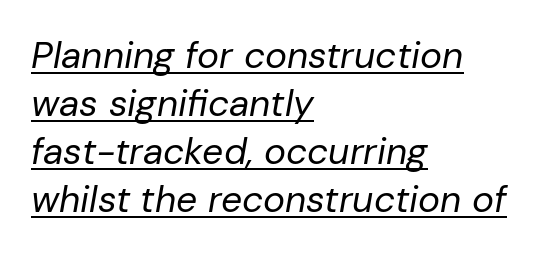
Q: Is the text bold? A: No.
Q: Is the text italic (slanted)? A: Yes, it leans right by about 10 degrees.
Q: Is the text underlined? A: Yes.
Q: How is the paragraph aligned? A: Left-aligned.
Q: Is the spacing between letters normal or unusually wide? A: Normal.
Q: Is the spacing between lines tight, normal or loose? A: Normal.
Q: Width (condensed, normal, or wide)? A: Normal.
Q: Stroke contrast? A: Low.
Q: x-height? A: Medium.
Q: Monospaced? A: No.
